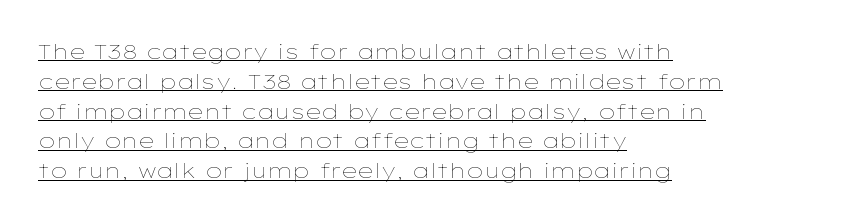
The image shows 21 px text type, upright; set left-aligned, normal line spacing (1.42x), normal letter spacing, underlined.
